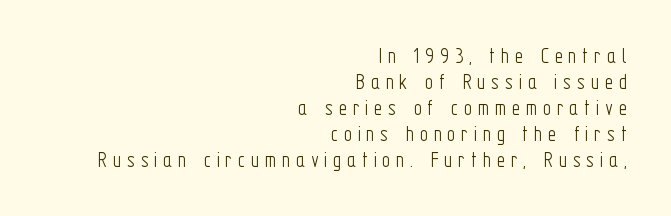
The passage shown has open, widely tracked lettering throughout. This sample trades vertical openness for compactness between lines. Beneath every word, the page is bare. The font sits on the lighter half of the weight spectrum, regular included. Each line ends at the same right margin while the left side varies.
